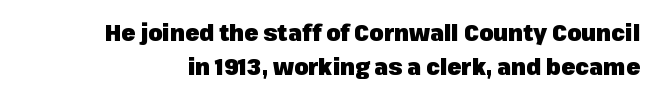
Rule under the text: the space is simply empty. Line spacing here is normal. The letters stand upright; this is a roman face. Typographic density is high because the face is bold. Inter-character spacing is left at the font's built-in metrics.
